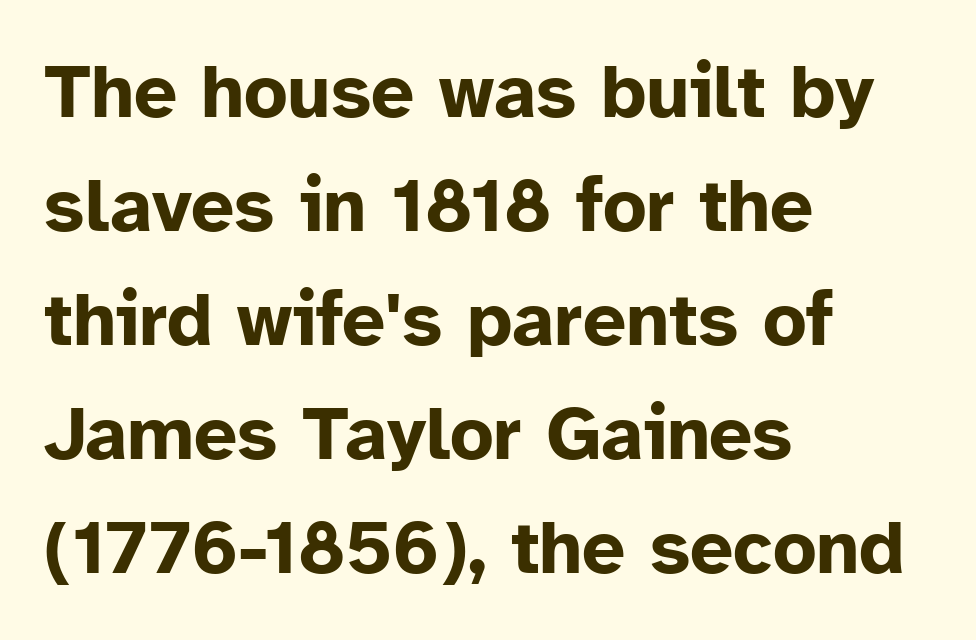
Is this a fixed-width face? No — the glyphs have proportional, varying widths. No extra tracking has been applied to these lines. Pretty heavy lettering here — definitely bold. Interline gaps are of average width in this sample. A clean baseline with only descenders dipping below it.
